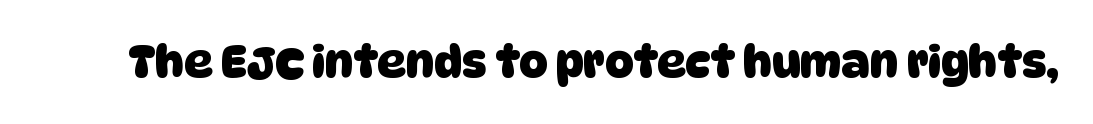
{"serif": "no", "bold": "yes", "weight": "heavy", "width": "normal", "stroke_contrast": "low", "x_height": "large", "monospaced": "no", "underline": "no", "letter_spacing": "normal", "letter_spacing_em": 0.0, "glyph_px": 44}
